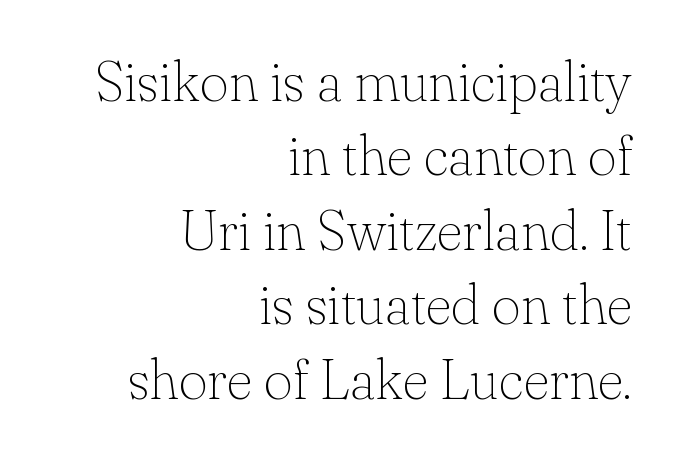
The image shows 56 px thin serif type, upright; set right-aligned, normal line spacing (1.33x), normal letter spacing, not underlined; low stroke contrast and a small x-height.
